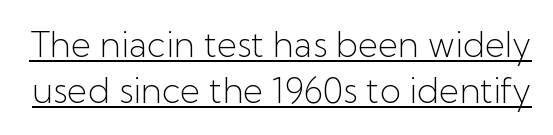
Nope, no serifs anywhere on these letters. Looks like regular typesetting: each glyph gets only the width it needs. Bold? No — there's no thickening of the strokes. The words here are underlined.
